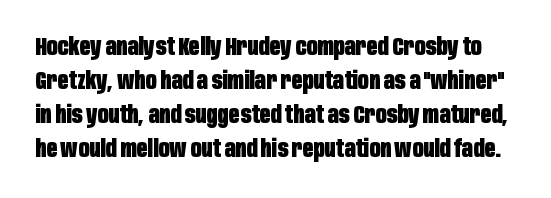
What stands out about the letter spacing? Nothing — it is the standard amount. The rendering uses a bold face; every stroke is thick and dark. How would I describe the line gaps? Plain and ordinary. It's the straight-up-and-down kind of type. Descenders are the only things crossing below the line.
